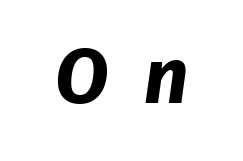
Q: Is the text bold? A: Yes.
Q: Is the typeface a serif or a sans-serif typeface? A: Sans-serif.
Q: Is the text underlined? A: No.
Q: Is the spacing between letters normal or unusually wide? A: Unusually wide.
Q: Width (condensed, normal, or wide)? A: Normal.
Q: Stroke contrast? A: Low.
Q: x-height? A: Medium.
Q: Monospaced? A: No.
